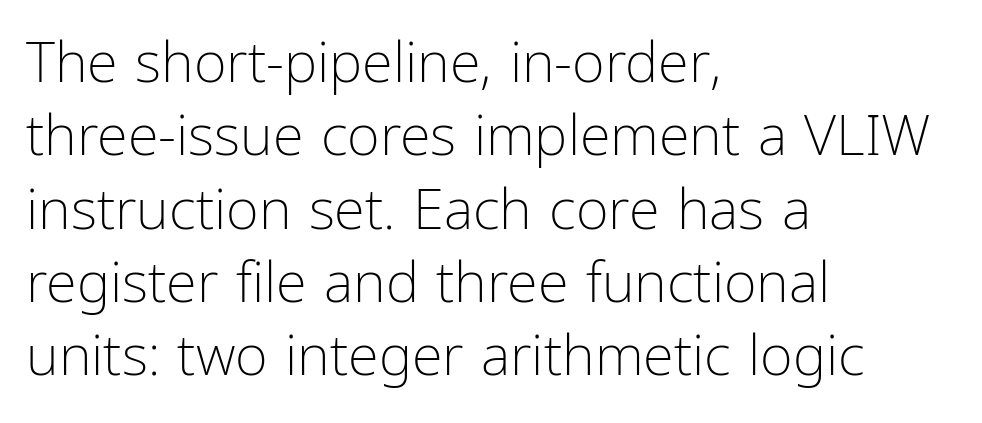
{"serif": "no", "italic": "no", "bold": "no", "weight": "light", "width": "condensed", "stroke_contrast": "low", "x_height": "medium", "monospaced": "no", "underline": "no", "align": "left", "line_spacing": "normal", "line_spacing_ratio": 1.31, "letter_spacing": "normal", "letter_spacing_em": 0.0, "glyph_px": 56}
